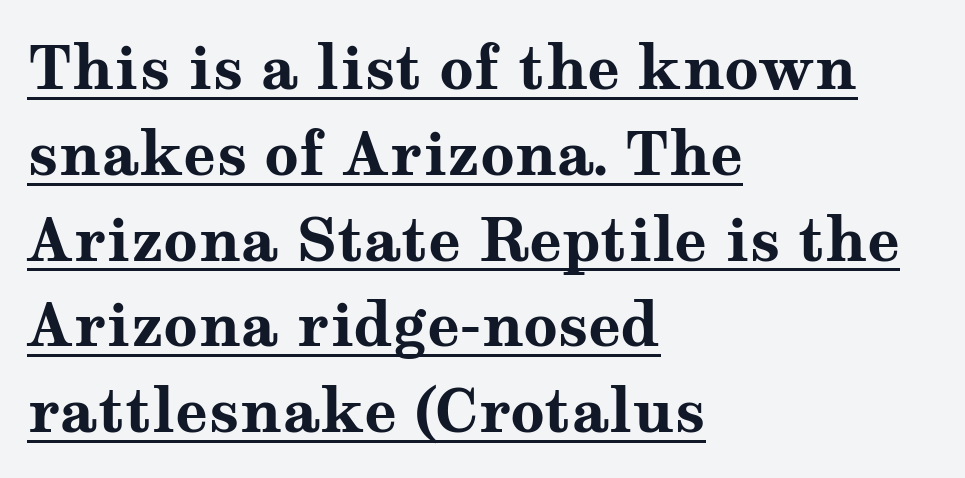
Q: Is the text bold? A: Yes.
Q: Is the text italic (slanted)? A: No, it is upright.
Q: Is the typeface a serif or a sans-serif typeface? A: Serif.
Q: Is the text underlined? A: Yes.
Q: How is the paragraph aligned? A: Left-aligned.
Q: Is the spacing between letters normal or unusually wide? A: Normal.
Q: Is the spacing between lines tight, normal or loose? A: Normal.
Q: Width (condensed, normal, or wide)? A: Wide.
Q: Stroke contrast? A: Medium.
Q: x-height? A: Medium.
Q: Monospaced? A: No.
